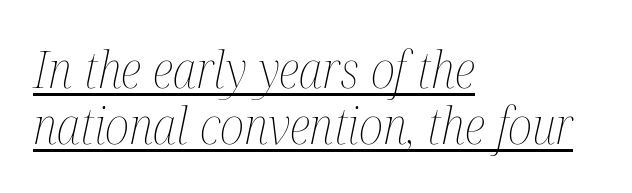
Q: Is the text bold? A: No.
Q: Is the text italic (slanted)? A: Yes, it leans right by about 12 degrees.
Q: Is the text underlined? A: Yes.
Q: How is the paragraph aligned? A: Left-aligned.
Q: Is the spacing between letters normal or unusually wide? A: Normal.
Q: Is the spacing between lines tight, normal or loose? A: Tight.
Q: Width (condensed, normal, or wide)? A: Condensed.
Q: Stroke contrast? A: Medium.
Q: x-height? A: Medium.
Q: Monospaced? A: No.
